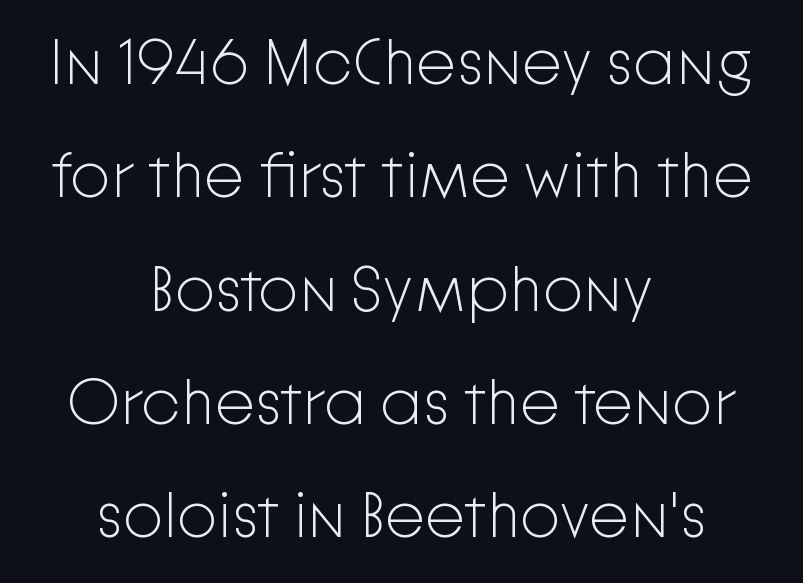
The image shows 64 px light sans-serif type, upright; set centered, line spacing 1.77x, normal letter spacing, not underlined; low stroke contrast and a medium x-height.
